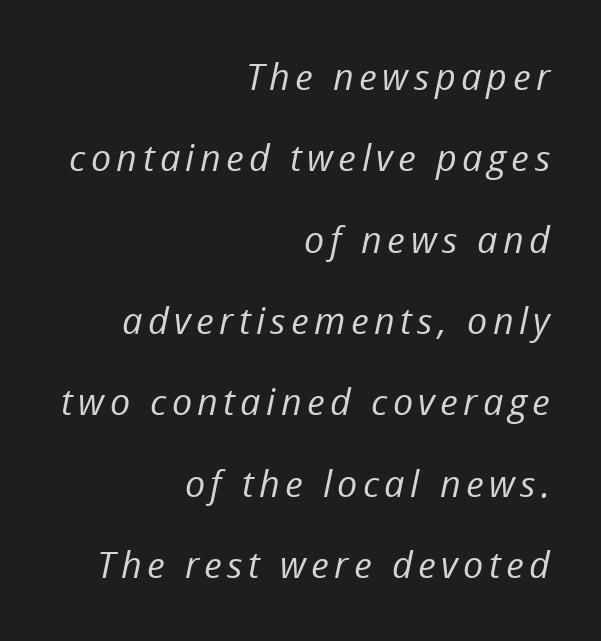
The image shows 36 px regular-weight type, italic (leaning right); set right-aligned, loose line spacing (2.26x), not underlined; low stroke contrast and a medium x-height.
